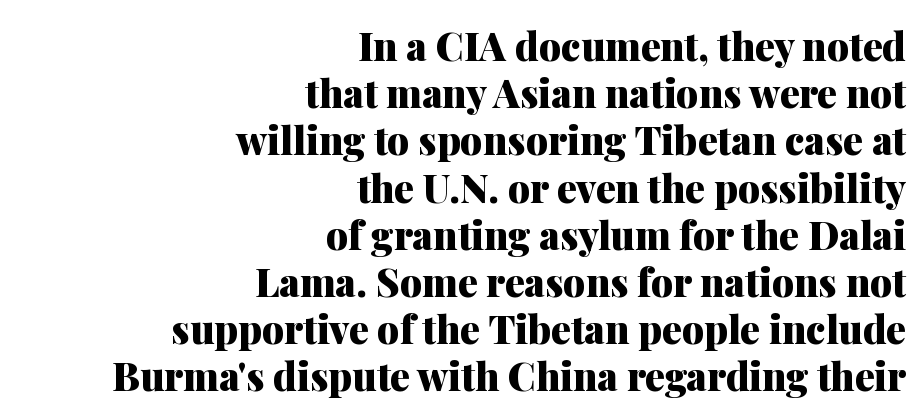
{"serif": "yes", "italic": "no", "bold": "yes", "weight": "heavy", "width": "normal", "stroke_contrast": "medium", "x_height": "medium", "monospaced": "no", "underline": "no", "align": "right", "line_spacing_ratio": 1.21, "letter_spacing": "normal", "letter_spacing_em": 0.0, "glyph_px": 39}
